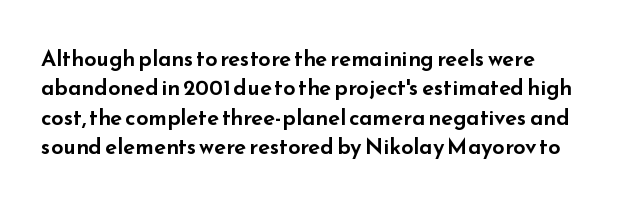
Q: Is the text italic (slanted)? A: No, it is upright.
Q: Is the text underlined? A: No.
Q: Is the spacing between letters normal or unusually wide? A: Normal.
Q: Is the spacing between lines tight, normal or loose? A: Normal.
